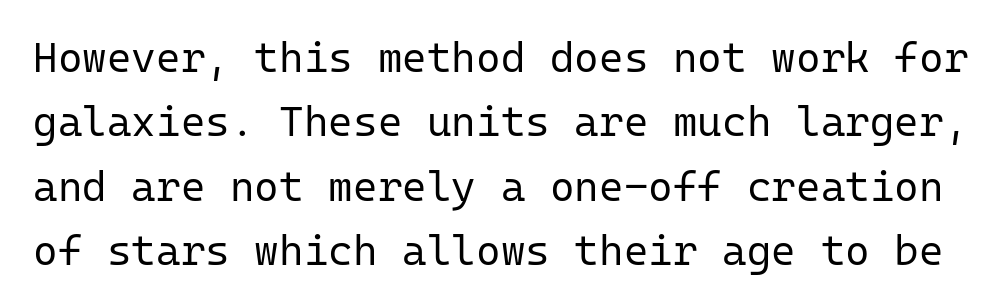
The image shows 42 px regular-weight sans-serif type, upright, monospaced; set normal line spacing (1.53x), normal letter spacing, not underlined; low stroke contrast and a medium x-height.
